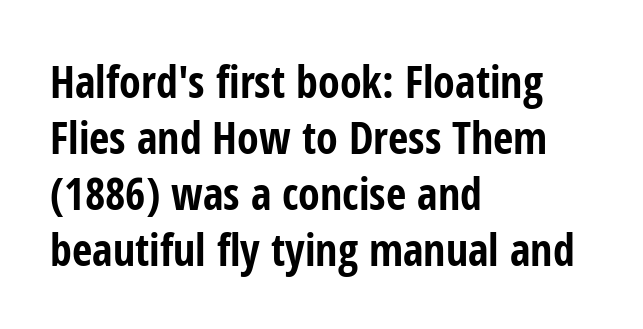
The image shows 44 px bold, condensed sans-serif type, upright; set left-aligned, normal line spacing (1.27x), normal letter spacing, not underlined; low stroke contrast and a medium x-height.
